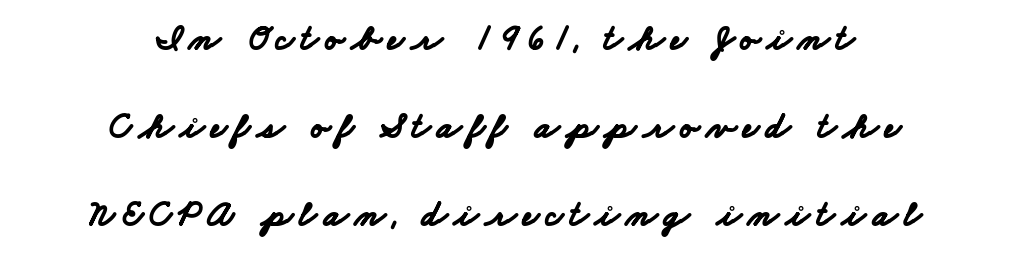
Q: Is the text bold? A: Yes.
Q: Is the typeface a serif or a sans-serif typeface? A: Sans-serif.
Q: Is the text underlined? A: No.
Q: How is the paragraph aligned? A: Centered.
Q: Is the spacing between lines tight, normal or loose? A: Loose.
Q: Width (condensed, normal, or wide)? A: Wide.
Q: Stroke contrast? A: Low.
Q: x-height? A: Small.
Q: Monospaced? A: No.
